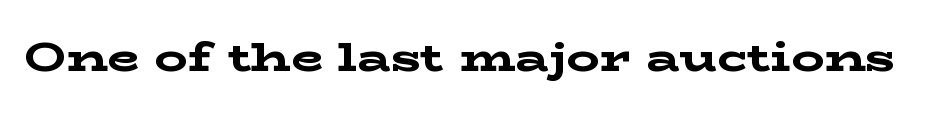
The strokes are fattened all the way to bold. Anything drawn beneath the words? Only blank space. Note: serifs present on the glyphs. The horizontal fit of the characters is conventional and even. Here the designer chose a conventional face with non-uniform glyph widths.
